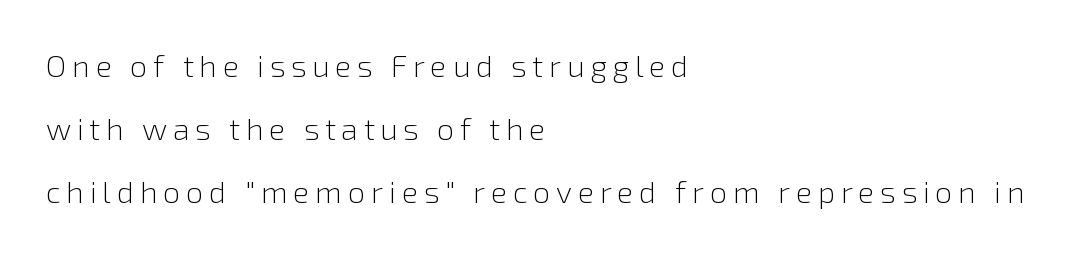
Words float on clear page, feet unadorned. Ascenders rise straight up at ninety degrees. The letters advance in unequal steps, a hallmark of proportional type. Nothing sits at the stroke ends, so this counts as sans-serif. The letterforms sit at book weight or below.
